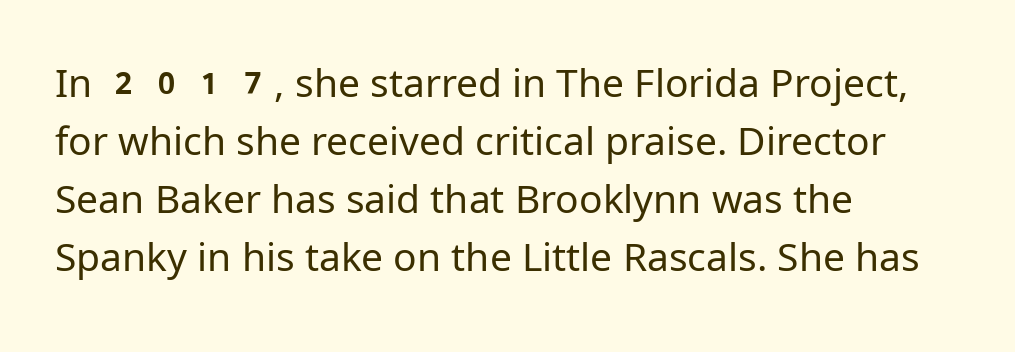
{"serif": "no", "italic": "no", "bold": "no", "weight": "regular", "width": "normal", "stroke_contrast": "low", "x_height": "medium", "monospaced": "no", "underline": "no", "align": "left", "line_spacing": "normal", "line_spacing_ratio": 1.49, "letter_spacing": "normal", "letter_spacing_em": 0.0, "glyph_px": 39}
